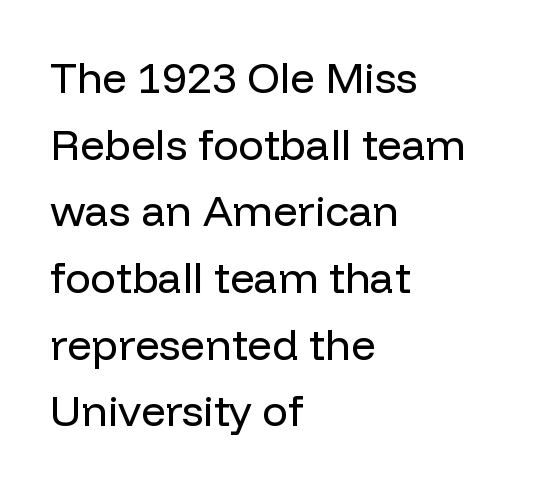
Q: Is the text bold? A: No.
Q: Is the text italic (slanted)? A: No, it is upright.
Q: Is the typeface a serif or a sans-serif typeface? A: Sans-serif.
Q: Is the text underlined? A: No.
Q: How is the paragraph aligned? A: Left-aligned.
Q: Is the spacing between letters normal or unusually wide? A: Normal.
Q: Is the spacing between lines tight, normal or loose? A: Normal.
Q: Width (condensed, normal, or wide)? A: Normal.
Q: Stroke contrast? A: Low.
Q: x-height? A: Medium.
Q: Monospaced? A: No.
